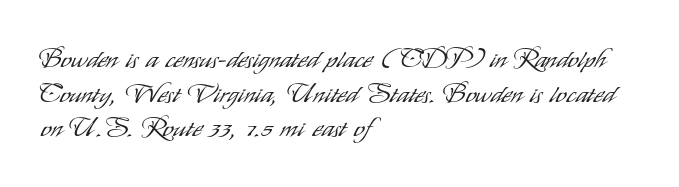
Q: Is the text bold? A: No.
Q: Is the text italic (slanted)? A: Yes.
Q: Is the text underlined? A: No.
Q: How is the paragraph aligned? A: Left-aligned.
Q: Is the spacing between letters normal or unusually wide? A: Normal.
Q: Is the spacing between lines tight, normal or loose? A: Normal.
